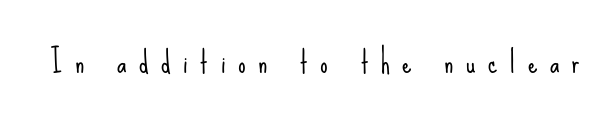
{"serif": "no", "italic": "no", "bold": "no", "weight": "light", "width": "condensed", "stroke_contrast": "low", "x_height": "small", "monospaced": "no", "underline": "no", "letter_spacing": "wide", "letter_spacing_em": 0.42, "glyph_px": 30}
